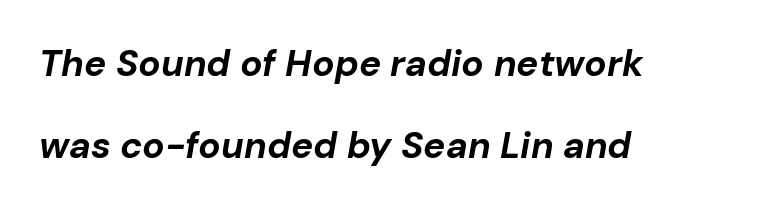
{"italic": "yes", "lean": "right", "slant_degrees": 10, "bold": "yes", "weight": "bold", "width": "normal", "stroke_contrast": "low", "x_height": "medium", "monospaced": "no", "underline": "no", "align": "left", "line_spacing": "loose", "line_spacing_ratio": 2.21, "letter_spacing": "normal", "letter_spacing_em": 0.0, "glyph_px": 37}
